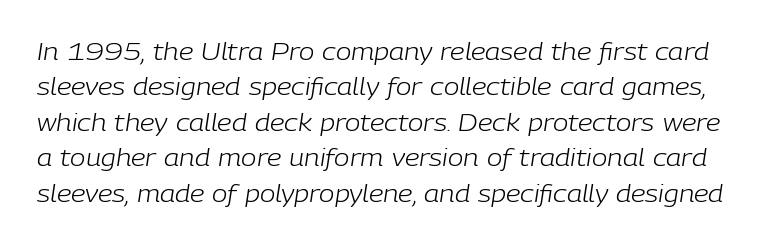
The font sits on the lighter half of the weight spectrum, regular included. Nothing unusual about the tracking: characters are spaced as the font intends. This is oblique type, the kind used for emphasis or titles. A clean baseline with only descenders dipping below it.
